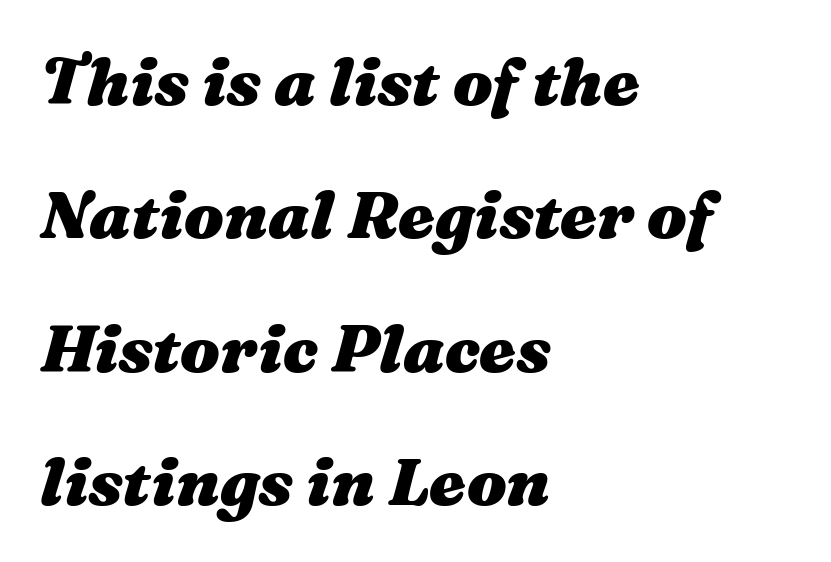
{"italic": "yes", "lean": "right", "slant_degrees": 16, "bold": "yes", "weight": "heavy", "width": "wide", "stroke_contrast": "medium", "x_height": "medium", "monospaced": "no", "underline": "no", "align": "left", "line_spacing": "loose", "line_spacing_ratio": 2.02, "letter_spacing": "normal", "letter_spacing_em": 0.0, "glyph_px": 66}
